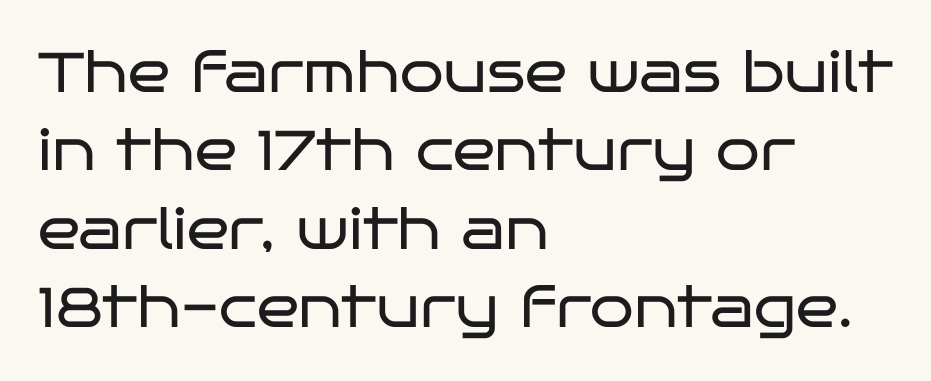
Q: Is the text bold? A: No.
Q: Is the text italic (slanted)? A: No, it is upright.
Q: Is the typeface a serif or a sans-serif typeface? A: Sans-serif.
Q: Is the text underlined? A: No.
Q: How is the paragraph aligned? A: Left-aligned.
Q: Is the spacing between letters normal or unusually wide? A: Normal.
Q: Is the spacing between lines tight, normal or loose? A: Normal.
Q: Width (condensed, normal, or wide)? A: Wide.
Q: Stroke contrast? A: Low.
Q: x-height? A: Large.
Q: Monospaced? A: No.
